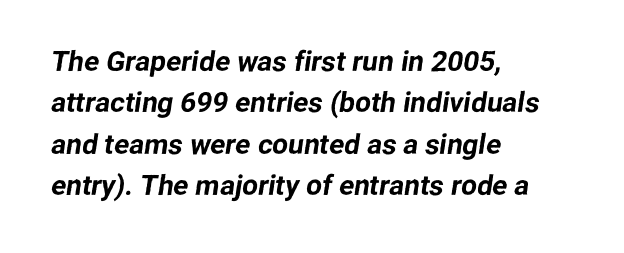
{"serif": "no", "width": "normal", "stroke_contrast": "low", "x_height": "medium", "monospaced": "no", "underline": "no", "align": "left", "line_spacing": "normal", "line_spacing_ratio": 1.48, "letter_spacing": "normal", "letter_spacing_em": 0.0, "glyph_px": 28}
